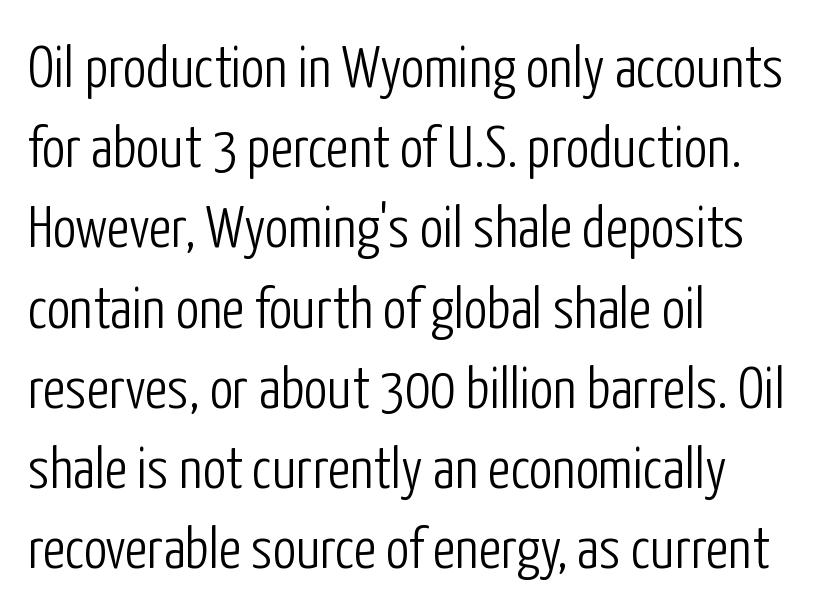
Q: Is the text bold? A: No.
Q: Is the text italic (slanted)? A: No, it is upright.
Q: Is the typeface a serif or a sans-serif typeface? A: Sans-serif.
Q: Is the text underlined? A: No.
Q: How is the paragraph aligned? A: Left-aligned.
Q: Is the spacing between letters normal or unusually wide? A: Normal.
Q: Is the spacing between lines tight, normal or loose? A: Normal.
Q: Width (condensed, normal, or wide)? A: Condensed.
Q: Stroke contrast? A: Low.
Q: x-height? A: Medium.
Q: Monospaced? A: No.
